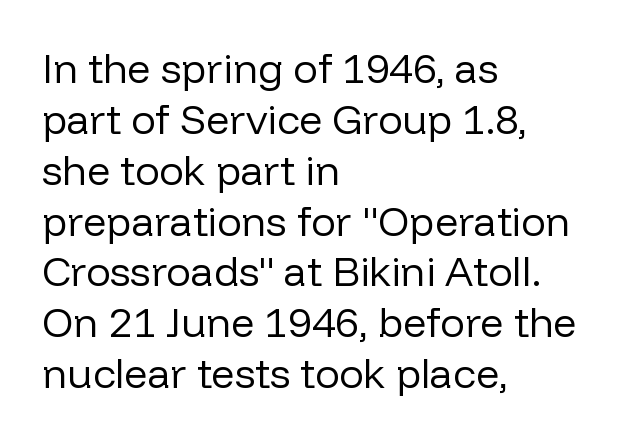
{"serif": "no", "italic": "no", "bold": "no", "weight": "regular", "width": "normal", "stroke_contrast": "low", "x_height": "medium", "monospaced": "no", "underline": "no", "align": "left", "line_spacing_ratio": 1.24, "letter_spacing": "normal", "letter_spacing_em": 0.0, "glyph_px": 41}
